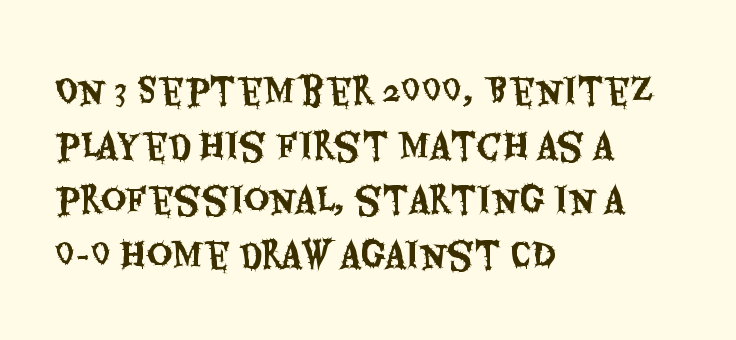
Q: Is the text italic (slanted)? A: No, it is upright.
Q: Is the typeface a serif or a sans-serif typeface? A: Sans-serif.
Q: Is the text underlined? A: No.
Q: How is the paragraph aligned? A: Left-aligned.
Q: Is the spacing between letters normal or unusually wide? A: Normal.
Q: Is the spacing between lines tight, normal or loose? A: Normal.
Q: Width (condensed, normal, or wide)? A: Condensed.
Q: Stroke contrast? A: Medium.
Q: x-height? A: Large.
Q: Monospaced? A: No.
